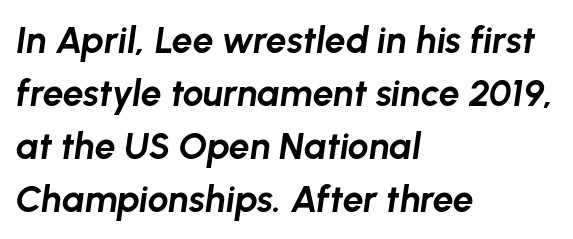
Q: Is the text bold? A: Yes.
Q: Is the text italic (slanted)? A: Yes, it leans right by about 8 degrees.
Q: Is the text underlined? A: No.
Q: How is the paragraph aligned? A: Left-aligned.
Q: Is the spacing between letters normal or unusually wide? A: Normal.
Q: Is the spacing between lines tight, normal or loose? A: Normal.
Q: Width (condensed, normal, or wide)? A: Normal.
Q: Stroke contrast? A: Low.
Q: x-height? A: Medium.
Q: Monospaced? A: No.
